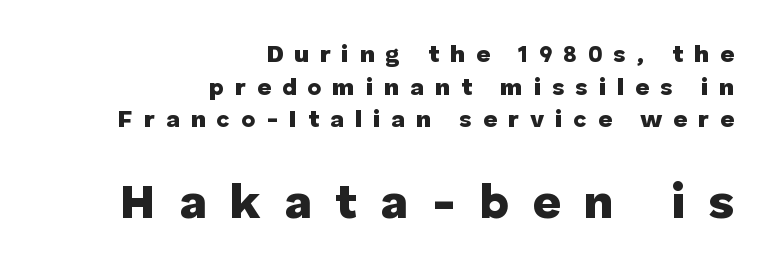
The image shows 49 px heavy sans-serif type, upright; set right-aligned, normal line spacing (1.36x), unusually wide letter spacing (+0.46 em), not underlined; the second (bottom) block is 2.04x larger; low stroke contrast and a medium x-height.
